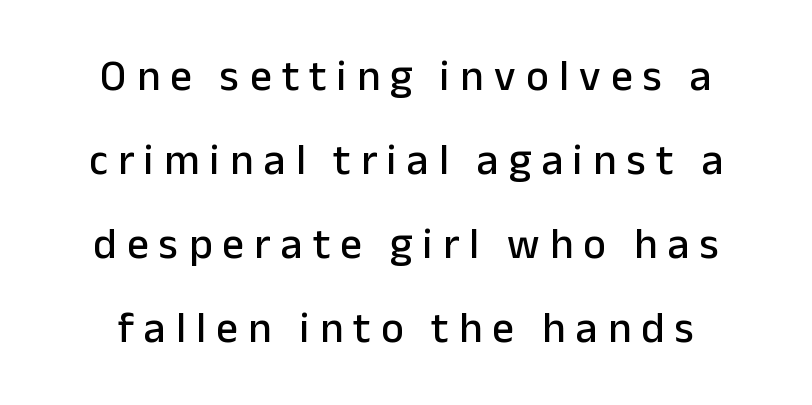
{"serif": "no", "italic": "no", "width": "normal", "stroke_contrast": "low", "x_height": "medium", "monospaced": "no", "underline": "no", "align": "center", "line_spacing": "loose", "line_spacing_ratio": 1.95, "letter_spacing": "wide", "letter_spacing_em": 0.24, "glyph_px": 43}
